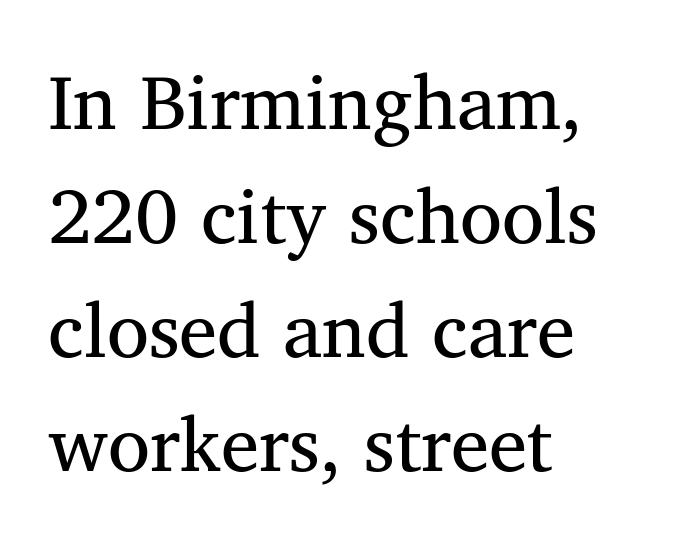
Q: Is the text italic (slanted)? A: No, it is upright.
Q: Is the typeface a serif or a sans-serif typeface? A: Serif.
Q: Is the text underlined? A: No.
Q: How is the paragraph aligned? A: Left-aligned.
Q: Is the spacing between letters normal or unusually wide? A: Normal.
Q: Is the spacing between lines tight, normal or loose? A: Normal.
Q: Width (condensed, normal, or wide)? A: Normal.
Q: Stroke contrast? A: Medium.
Q: x-height? A: Medium.
Q: Monospaced? A: No.
